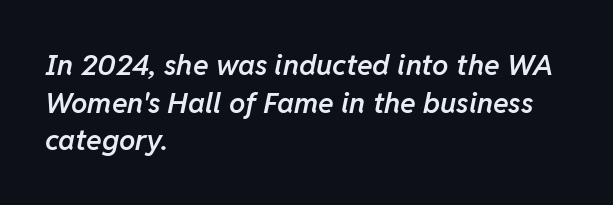
Default kerning and tracking; the words read as compact shapes. Anything drawn beneath the words? Only blank space. Here the designer chose a conventional face with non-uniform glyph widths. Leading matches the norm, producing a regular column.
